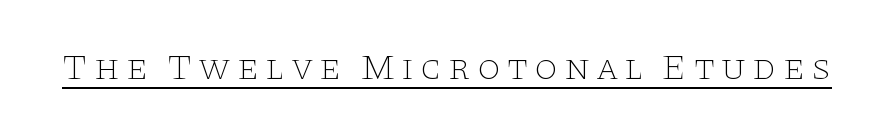
Q: Is the text bold? A: No.
Q: Is the text italic (slanted)? A: No, it is upright.
Q: Is the typeface a serif or a sans-serif typeface? A: Serif.
Q: Is the text underlined? A: Yes.
Q: Width (condensed, normal, or wide)? A: Wide.
Q: Stroke contrast? A: Low.
Q: x-height? A: Large.
Q: Monospaced? A: No.
